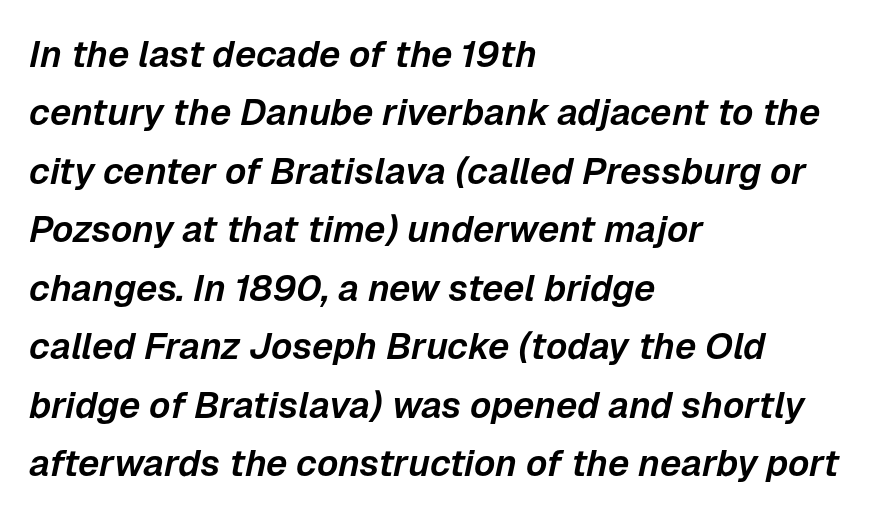
{"italic": "yes", "lean": "right", "slant_degrees": 12, "width": "normal", "stroke_contrast": "low", "x_height": "medium", "monospaced": "no", "underline": "no", "align": "left", "line_spacing": "normal", "line_spacing_ratio": 1.58, "letter_spacing": "normal", "letter_spacing_em": 0.0, "glyph_px": 37}
